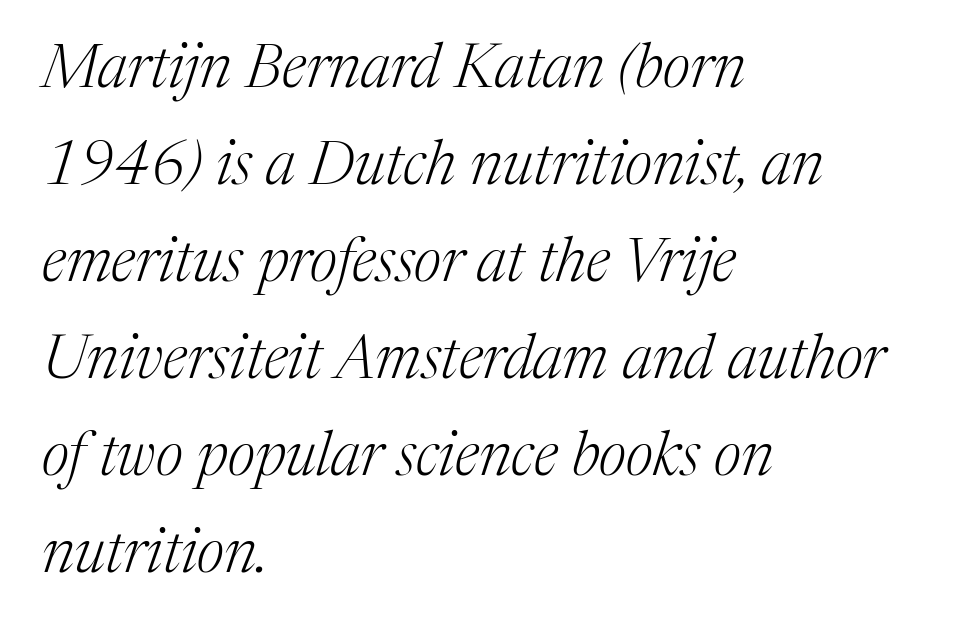
Proportional: the letters do not fall into vertical columns. If you measured baseline to baseline, you'd find a middling distance. Is the stroke heavy? The answer is a plain regular-or-lighter. Would a proofreader flag this as italicized? Yes.
